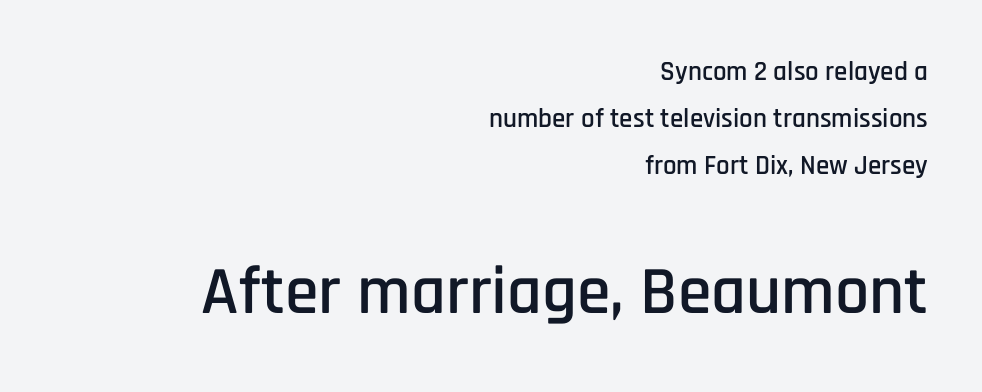
Type style note: lacks serifs. Reading top to bottom, the characters get bigger at the block break. This sample uses plain, unmodified letter spacing. This sample is right-justified, so line beginnings fall wherever the words allow. Words float on clear page, feet unadorned. Varying glyph widths throughout — classic text-font behaviour.
